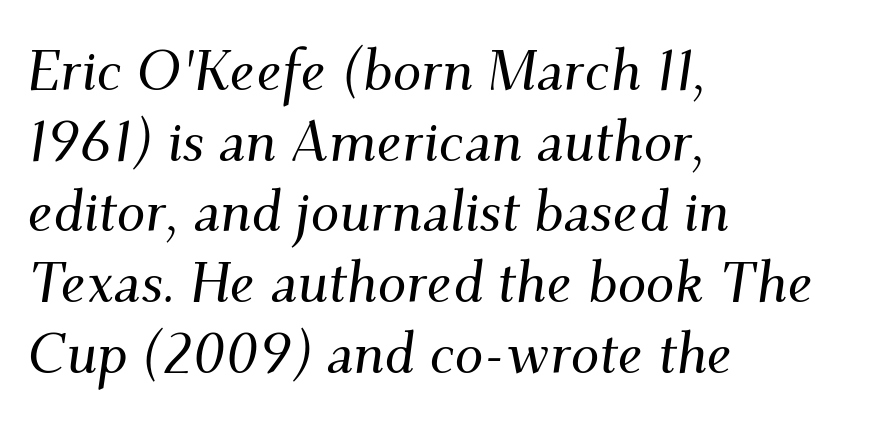
Q: Is the text italic (slanted)? A: Yes, it leans right by about 9 degrees.
Q: Is the typeface a serif or a sans-serif typeface? A: Serif.
Q: Is the text underlined? A: No.
Q: How is the paragraph aligned? A: Left-aligned.
Q: Is the spacing between letters normal or unusually wide? A: Normal.
Q: Width (condensed, normal, or wide)? A: Normal.
Q: Stroke contrast? A: Medium.
Q: x-height? A: Small.
Q: Monospaced? A: No.
